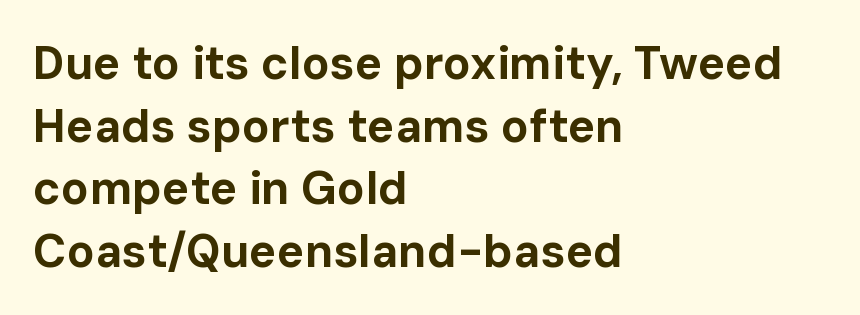
Unlike italic type, these characters show no tilt at all. The strokes are fattened all the way to bold. Vertically, the passage feels balanced, rows spaced as you'd expect. The letters advance in unequal steps, a hallmark of proportional type. This rendering features lettering with no underline. Observe the ordinary spacing: letters are neighbours, not strangers.
